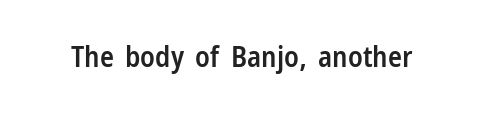
Q: Is the text bold? A: Semi-bold.
Q: Is the text italic (slanted)? A: No, it is upright.
Q: Is the typeface a serif or a sans-serif typeface? A: Sans-serif.
Q: Is the text underlined? A: No.
Q: Is the spacing between letters normal or unusually wide? A: Normal.
Q: Width (condensed, normal, or wide)? A: Condensed.
Q: Stroke contrast? A: Low.
Q: x-height? A: Medium.
Q: Monospaced? A: No.
